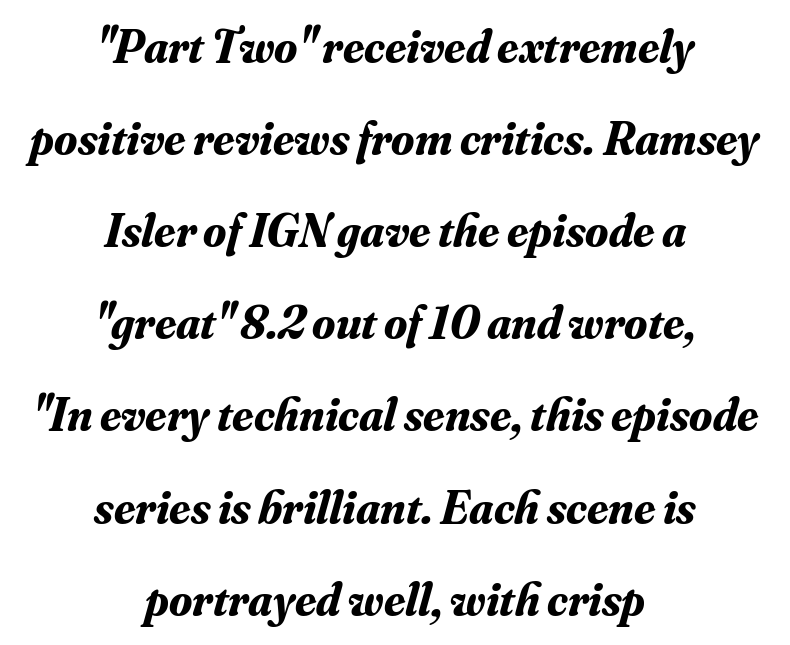
{"serif": "yes", "italic": "yes", "lean": "right", "slant_degrees": 16, "bold": "yes", "weight": "bold", "width": "normal", "stroke_contrast": "medium", "x_height": "small", "monospaced": "no", "underline": "no", "align": "center", "line_spacing": "loose", "line_spacing_ratio": 1.96, "letter_spacing": "normal", "letter_spacing_em": 0.0, "glyph_px": 47}
